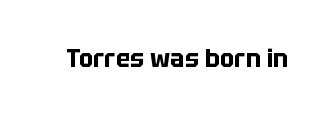
The image shows 24 px bold type, upright; set normal letter spacing, not underlined.
